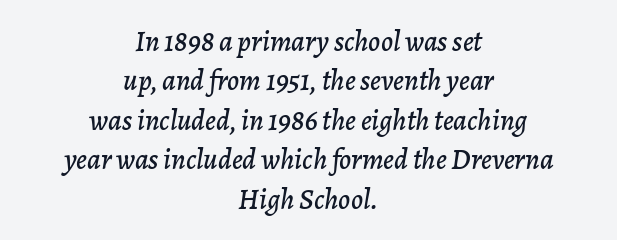
Successive baselines arrive at the customary interval. Is this a fixed-width face? No — the glyphs have proportional, varying widths. There's an unmistakable incline to the writing here. The passage shown has conventional tracking throughout. Has an underline been added? It has not.
